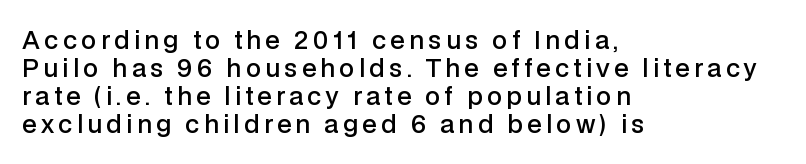
The image shows 24 px text type, upright; set left-aligned, line spacing 1.17x, not underlined.
